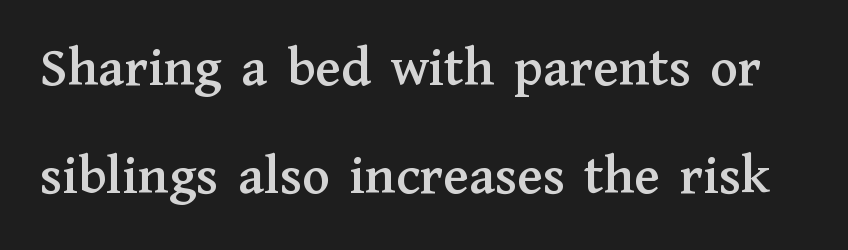
{"serif": "yes", "italic": "no", "width": "normal", "stroke_contrast": "medium", "x_height": "medium", "monospaced": "no", "underline": "no", "line_spacing": "loose", "line_spacing_ratio": 1.9, "letter_spacing": "normal", "letter_spacing_em": 0.0, "glyph_px": 57}
